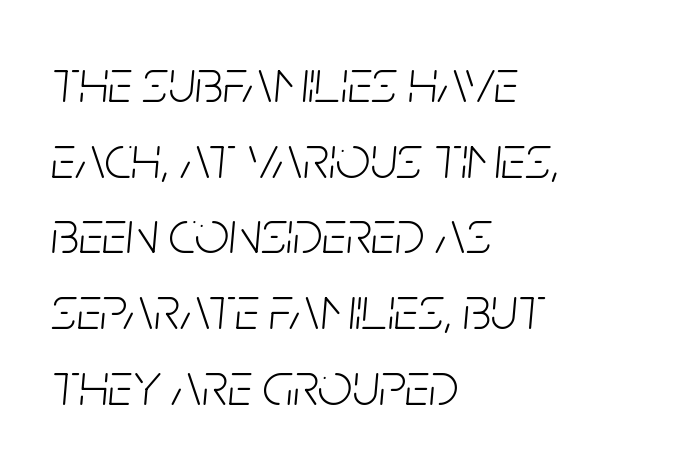
Each line starts at the same left margin while the right side varies. Do the characters align in a grid? No, the font is proportional. The font sits on the lighter half of the weight spectrum, regular included. Rendered with sloped, italic letterforms. The rendering keeps characters at their native spacing. Check the space under the baseline: it is left empty.
